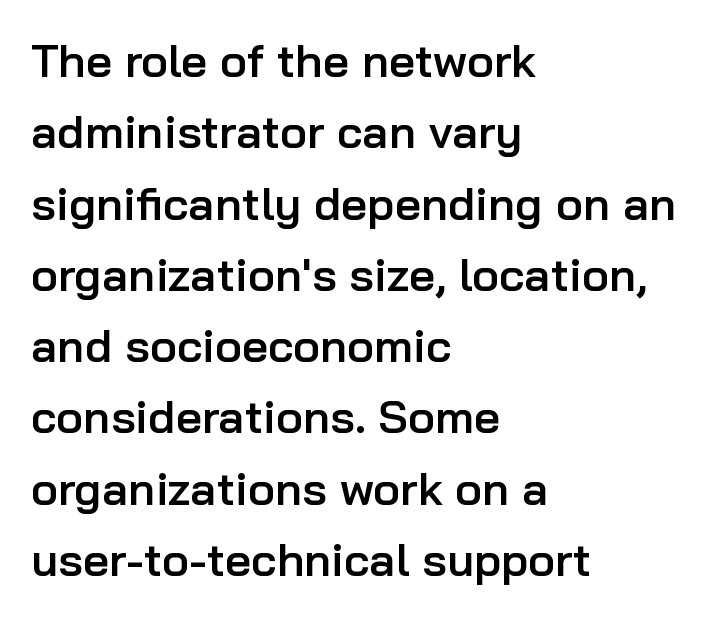
The image shows 46 px semibold sans-serif type, upright; set left-aligned, normal line spacing (1.55x), normal letter spacing, not underlined; low stroke contrast and a medium x-height.
